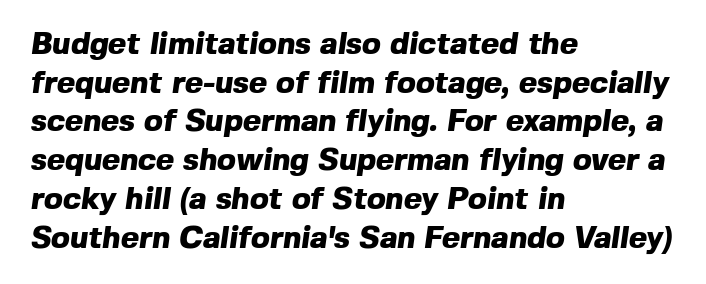
Q: Is the text bold? A: Yes.
Q: Is the typeface a serif or a sans-serif typeface? A: Sans-serif.
Q: Is the text underlined? A: No.
Q: How is the paragraph aligned? A: Left-aligned.
Q: Is the spacing between letters normal or unusually wide? A: Normal.
Q: Is the spacing between lines tight, normal or loose? A: Normal.
Q: Width (condensed, normal, or wide)? A: Normal.
Q: x-height? A: Medium.
Q: Monospaced? A: No.
